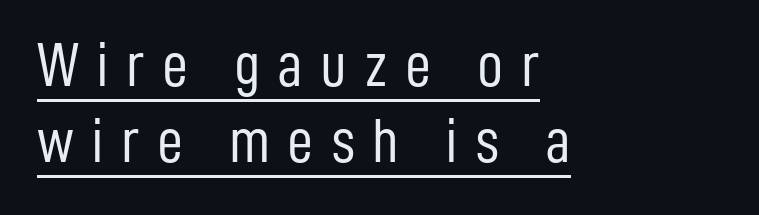
The image shows 64 px light, condensed sans-serif type, upright; set left-aligned, line spacing 1.18x, unusually wide letter spacing (+0.27 em), underlined; low stroke contrast and a medium x-height.
